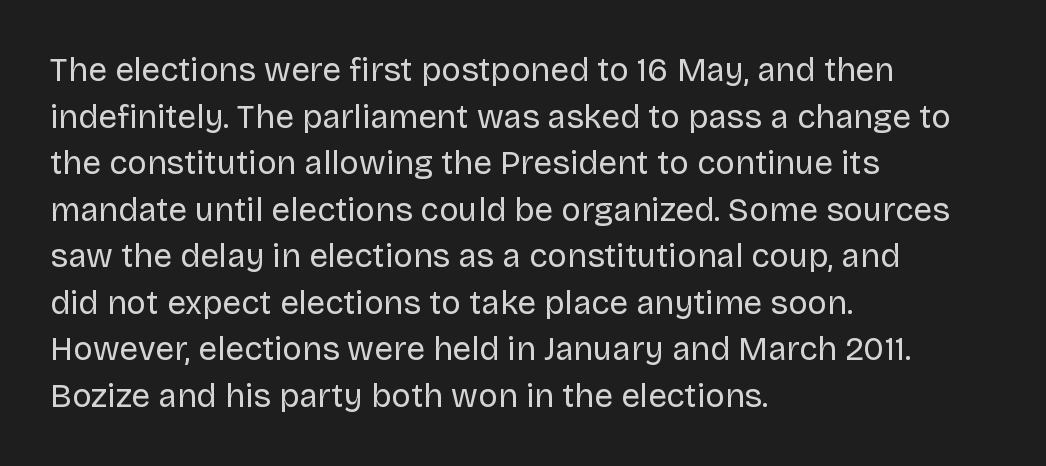
The image shows 33 px regular-weight sans-serif type, upright; set left-aligned, normal line spacing (1.41x), normal letter spacing, not underlined; low stroke contrast and a large x-height.
